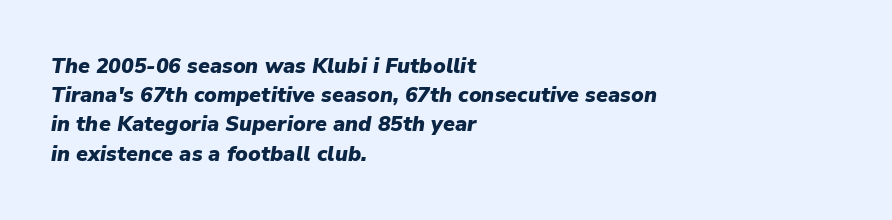
Bare-footed words on every line. The passage is arranged the way most books set body copy — flush left. Students, this is bold: see how much ink each stroke carries. The leading is moderate, giving the passage an even texture. Slanted lettering throughout. The tracking reads as untouched default to a designer's eye.
